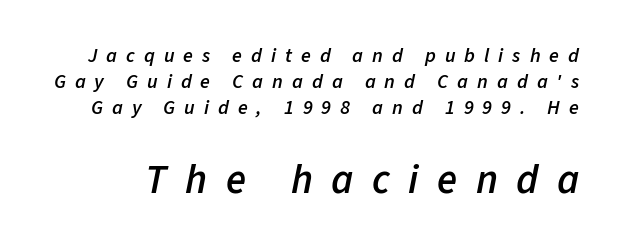
The image shows 41 px semibold type, italic (leaning right); set normal line spacing (1.29x), unusually wide letter spacing (+0.45 em), not underlined; the second (bottom) block is 2.05x larger; low stroke contrast and a medium x-height.
